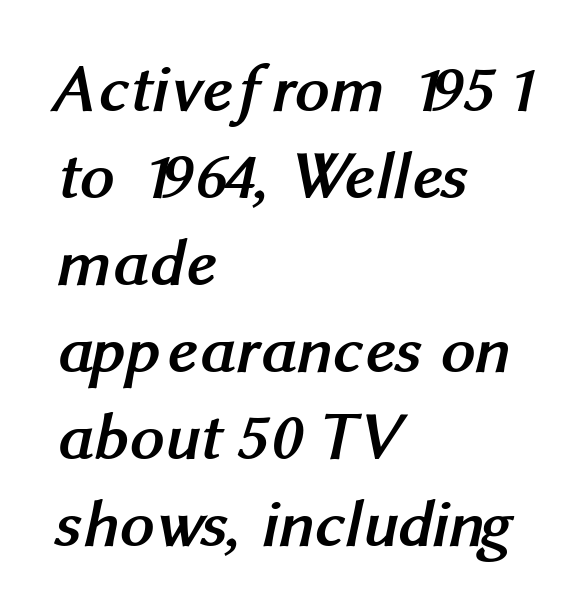
Q: Is the text bold? A: Yes.
Q: Is the typeface a serif or a sans-serif typeface? A: Sans-serif.
Q: Is the text underlined? A: No.
Q: How is the paragraph aligned? A: Left-aligned.
Q: Is the spacing between letters normal or unusually wide? A: Normal.
Q: Is the spacing between lines tight, normal or loose? A: Normal.
Q: Width (condensed, normal, or wide)? A: Normal.
Q: Stroke contrast? A: Medium.
Q: x-height? A: Medium.
Q: Monospaced? A: No.
